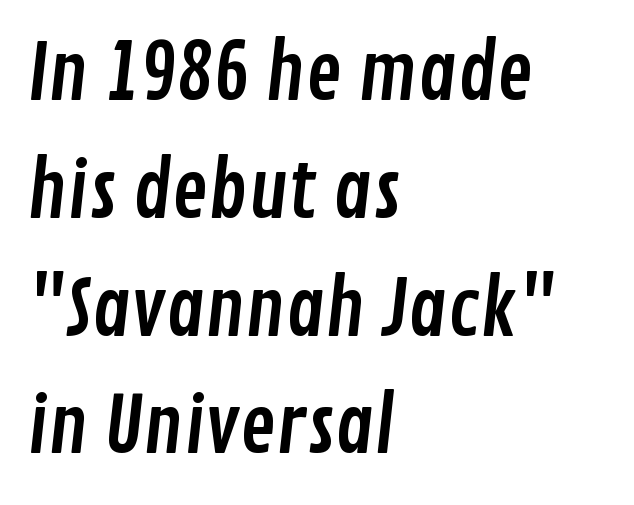
The image shows 77 px condensed sans-serif type; set left-aligned, normal line spacing (1.53x), normal letter spacing, not underlined; low stroke contrast and a medium x-height.
